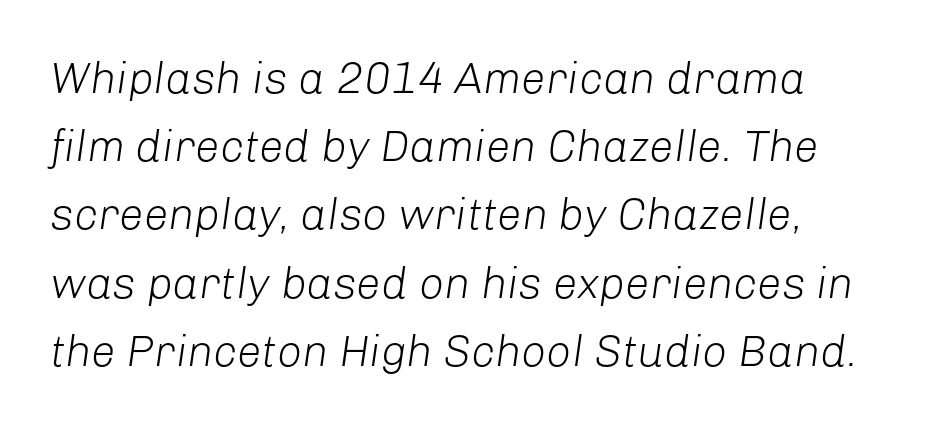
A typesetter would mark this as italic. Weight: in the light-to-regular range. Each word holds together tightly as a unit, with standard inter-letter gaps. Where is the straight margin? On the left.
